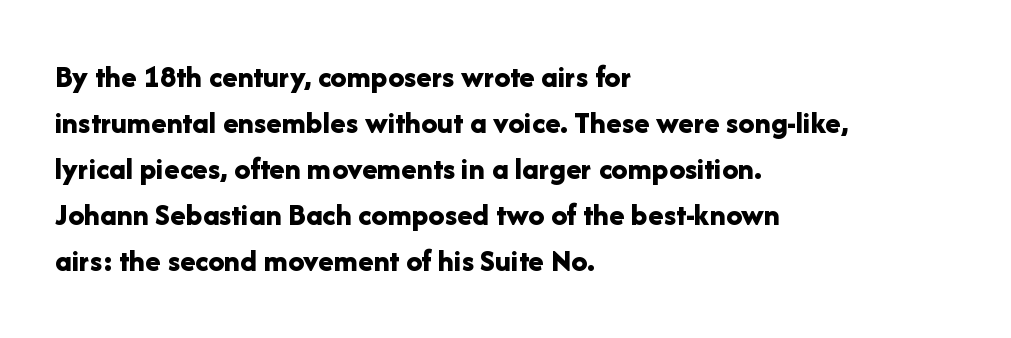
The image shows 32 px bold sans-serif type, upright; set left-aligned, normal line spacing (1.44x), normal letter spacing, not underlined; low stroke contrast and a medium x-height.
